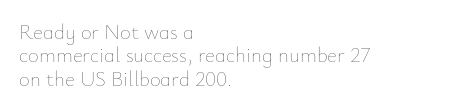
Q: Is the text bold? A: No.
Q: Is the text italic (slanted)? A: No, it is upright.
Q: Is the text underlined? A: No.
Q: How is the paragraph aligned? A: Left-aligned.
Q: Is the spacing between letters normal or unusually wide? A: Normal.
Q: Is the spacing between lines tight, normal or loose? A: Tight.
